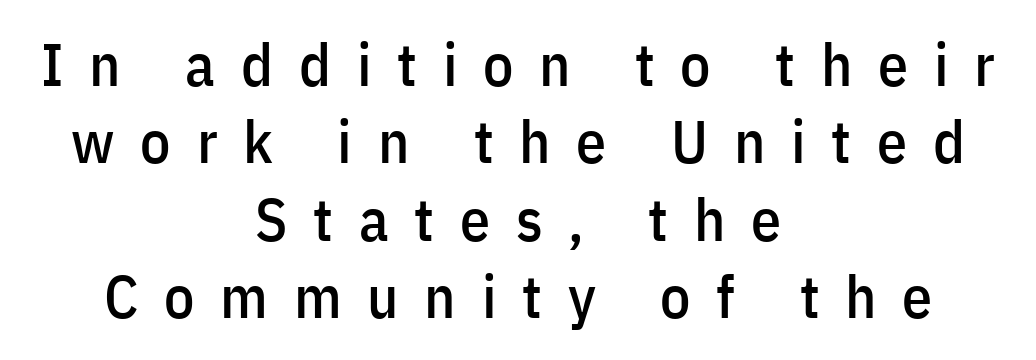
The image shows 60 px condensed sans-serif type, upright; set centered, normal line spacing (1.29x), unusually wide letter spacing (+0.43 em), not underlined; low stroke contrast and a medium x-height.
